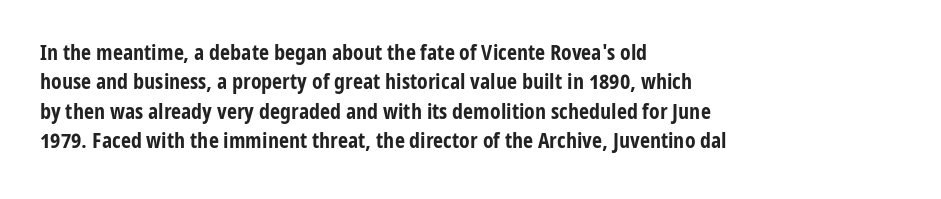
Q: Is the text bold? A: Yes.
Q: Is the text italic (slanted)? A: No, it is upright.
Q: Is the text underlined? A: No.
Q: How is the paragraph aligned? A: Left-aligned.
Q: Is the spacing between letters normal or unusually wide? A: Normal.
Q: Is the spacing between lines tight, normal or loose? A: Normal.
